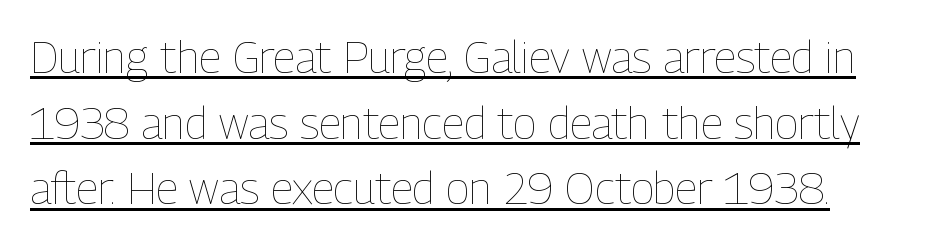
The image shows 44 px thin, condensed type, upright; set normal line spacing (1.49x), normal letter spacing, underlined; low stroke contrast and a medium x-height.
